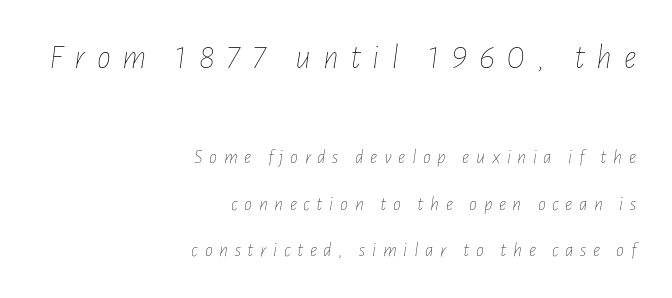
The image shows 35 px thin, condensed type, italic (leaning right); set right-aligned, loose line spacing (2.32x), unusually wide letter spacing (+0.33 em), not underlined; the first (top) block is 1.75x larger; low stroke contrast and a medium x-height.
